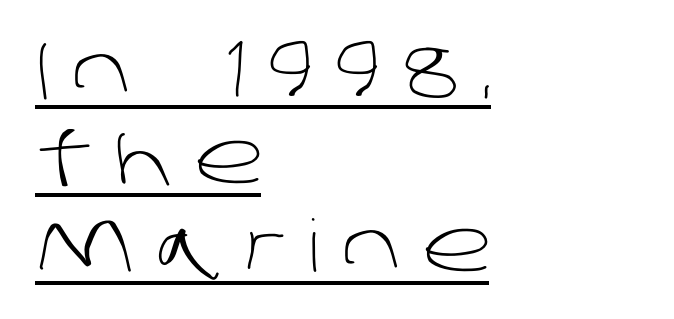
{"serif": "no", "bold": "no", "weight": "light", "width": "normal", "stroke_contrast": "low", "x_height": "large", "monospaced": "no", "underline": "yes", "align": "left", "line_spacing_ratio": 1.22, "letter_spacing": "wide", "letter_spacing_em": 0.31, "glyph_px": 72}
